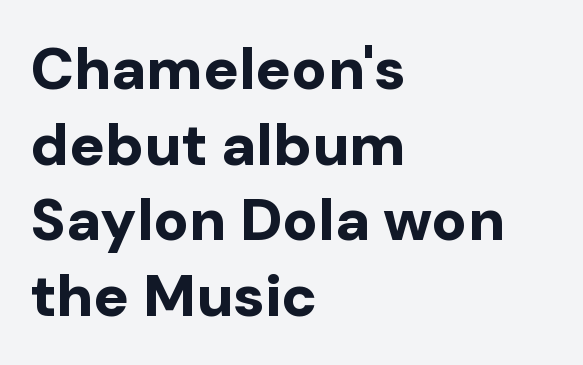
In terms of posture, this sample is upright. These lines are rendered in a variable-pitch font. Glance below the letters and you will spot only blank space. Compared with typical paragraphs, the rows here are spaced about the same.
